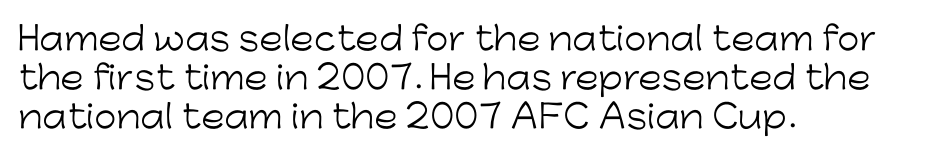
Q: Is the text bold? A: No.
Q: Is the text italic (slanted)? A: No, it is upright.
Q: Is the typeface a serif or a sans-serif typeface? A: Sans-serif.
Q: Is the text underlined? A: No.
Q: How is the paragraph aligned? A: Left-aligned.
Q: Is the spacing between letters normal or unusually wide? A: Normal.
Q: Width (condensed, normal, or wide)? A: Normal.
Q: Stroke contrast? A: Low.
Q: x-height? A: Medium.
Q: Monospaced? A: No.
